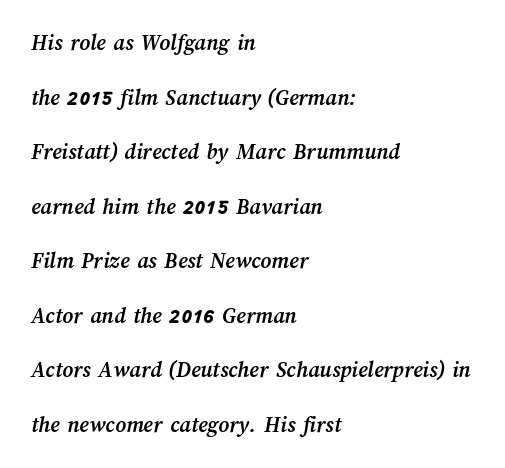
Q: Is the text bold? A: Yes.
Q: Is the text underlined? A: No.
Q: How is the paragraph aligned? A: Left-aligned.
Q: Is the spacing between letters normal or unusually wide? A: Normal.
Q: Is the spacing between lines tight, normal or loose? A: Loose.
